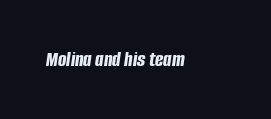
{"italic": "yes", "lean": "right", "slant_degrees": 8, "bold": "yes", "underline": "no", "letter_spacing": "normal", "letter_spacing_em": 0.0, "glyph_px": 22}
